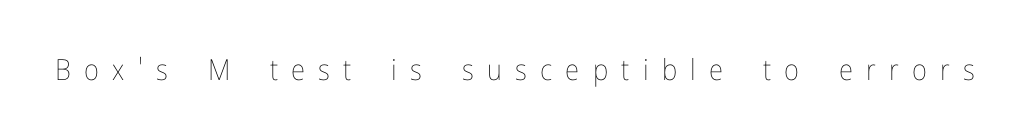
Q: Is the text bold? A: No.
Q: Is the text italic (slanted)? A: No, it is upright.
Q: Is the text underlined? A: No.
Q: Is the spacing between letters normal or unusually wide? A: Unusually wide.
Q: Width (condensed, normal, or wide)? A: Condensed.
Q: Stroke contrast? A: Low.
Q: x-height? A: Medium.
Q: Monospaced? A: No.
